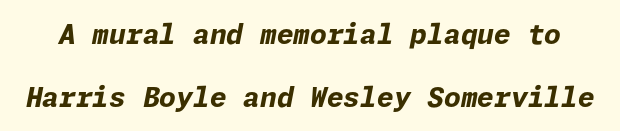
Q: Is the text bold? A: Yes.
Q: Is the text italic (slanted)? A: Yes, it leans right by about 11 degrees.
Q: Is the text underlined? A: No.
Q: Is the spacing between letters normal or unusually wide? A: Normal.
Q: Is the spacing between lines tight, normal or loose? A: Loose.
